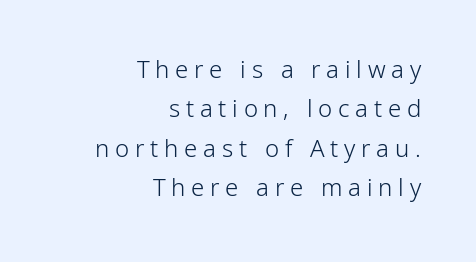
Q: Is the text bold? A: No.
Q: Is the text italic (slanted)? A: No, it is upright.
Q: Is the text underlined? A: No.
Q: How is the paragraph aligned? A: Right-aligned.
Q: Is the spacing between letters normal or unusually wide? A: Unusually wide.
Q: Is the spacing between lines tight, normal or loose? A: Normal.
